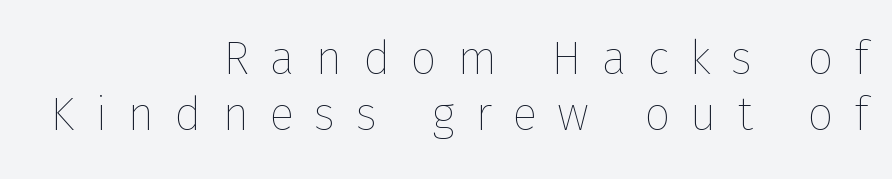
The letters stand upright; this is a roman face. This sample has the flowing, uneven cadence of proportional lettering. Stroke thickness stays within the range of a standard reading face or lighter. Horizontal alignment here is rightward, an uncommon choice for prose. The type is letterspaced generously, with wide tracking.
